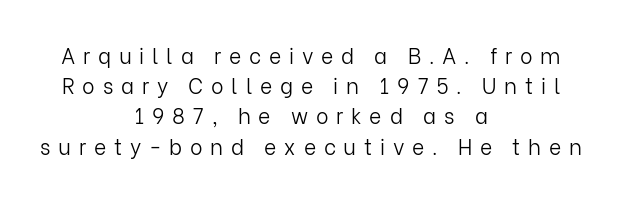
The image shows 21 px text type, upright; set centered, normal line spacing (1.44x), unusually wide letter spacing (+0.37 em), not underlined.
